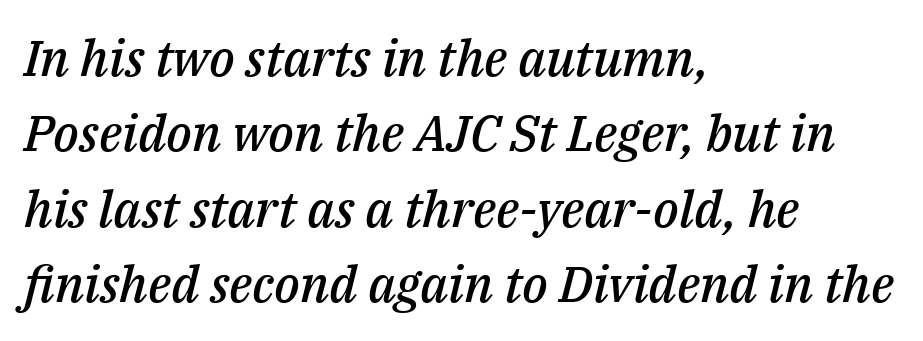
{"italic": "yes", "lean": "right", "slant_degrees": 14, "bold": "semi", "weight": "semibold", "width": "normal", "stroke_contrast": "medium", "x_height": "medium", "monospaced": "no", "underline": "no", "align": "left", "line_spacing": "normal", "line_spacing_ratio": 1.51, "letter_spacing": "normal", "letter_spacing_em": 0.0, "glyph_px": 50}
